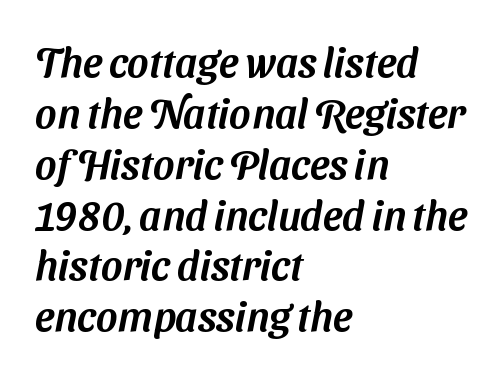
Q: Is the typeface a serif or a sans-serif typeface? A: Sans-serif.
Q: Is the text underlined? A: No.
Q: How is the paragraph aligned? A: Left-aligned.
Q: Is the spacing between letters normal or unusually wide? A: Normal.
Q: Width (condensed, normal, or wide)? A: Normal.
Q: Stroke contrast? A: Medium.
Q: x-height? A: Medium.
Q: Monospaced? A: No.
